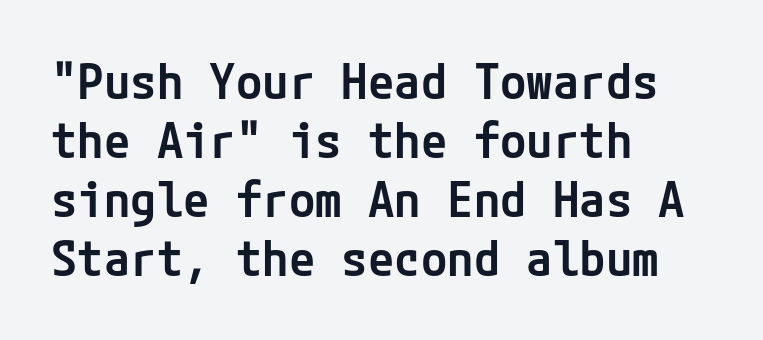
{"serif": "no", "italic": "no", "bold": "semi", "weight": "semibold", "width": "normal", "stroke_contrast": "low", "x_height": "medium", "underline": "no", "align": "left", "line_spacing_ratio": 1.23, "letter_spacing": "normal", "letter_spacing_em": 0.0, "glyph_px": 48}
